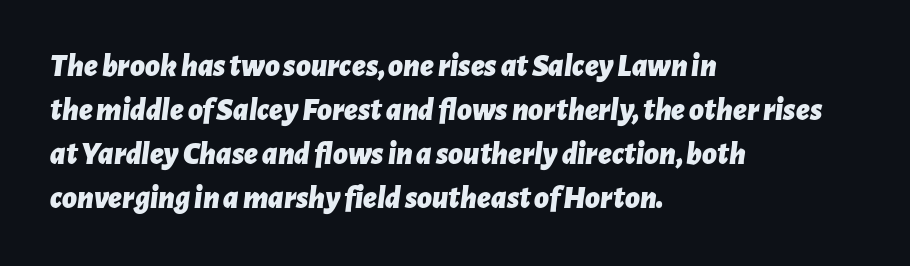
The image shows 32 px bold type, italic (leaning right); set left-aligned, normal line spacing (1.38x), normal letter spacing, not underlined; low stroke contrast and a medium x-height.
